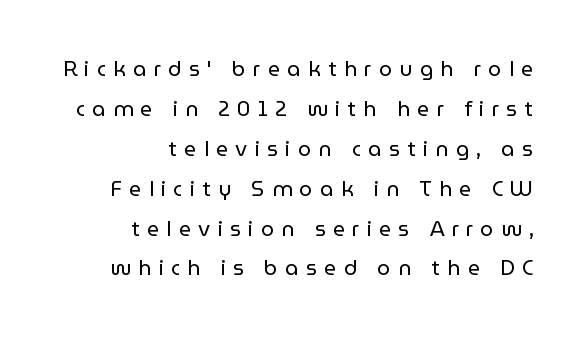
{"italic": "no", "bold": "no", "underline": "no", "align": "right", "line_spacing": "loose", "line_spacing_ratio": 1.9, "letter_spacing": "wide", "letter_spacing_em": 0.35, "glyph_px": 21}
